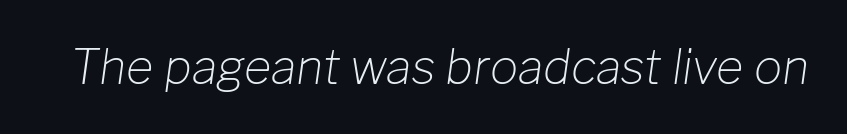
Q: Is the text bold? A: No.
Q: Is the text italic (slanted)? A: Yes, it leans right by about 8 degrees.
Q: Is the text underlined? A: No.
Q: Is the spacing between letters normal or unusually wide? A: Normal.
Q: Width (condensed, normal, or wide)? A: Normal.
Q: Stroke contrast? A: Low.
Q: x-height? A: Medium.
Q: Monospaced? A: No.
